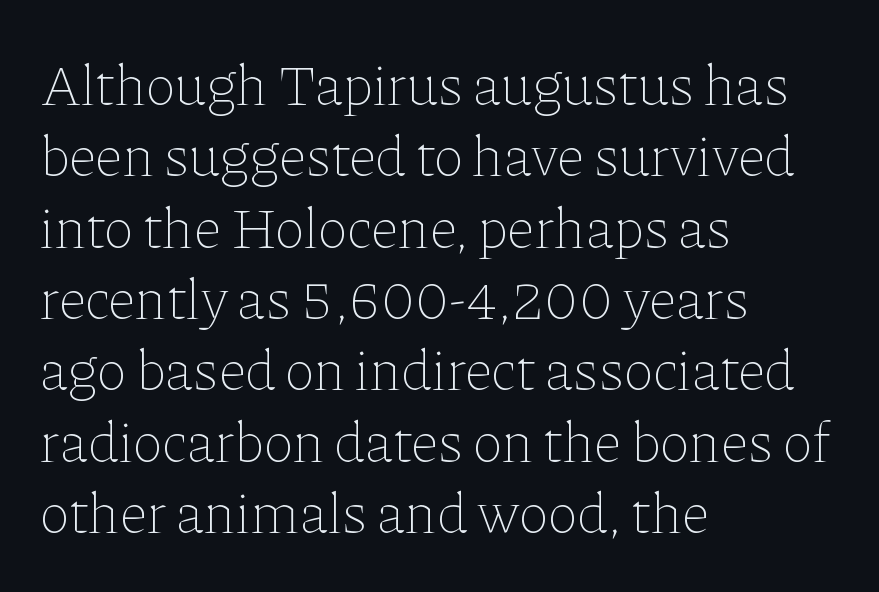
The image shows 58 px thin type, upright; set left-aligned, line spacing 1.23x, normal letter spacing, not underlined; low stroke contrast and a medium x-height.
